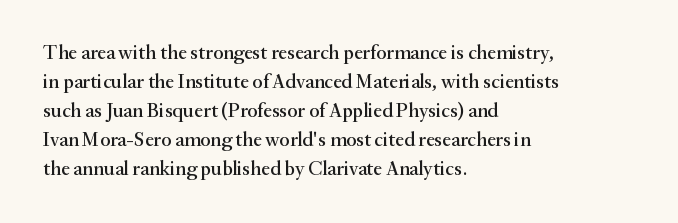
Q: Is the text italic (slanted)? A: No, it is upright.
Q: Is the text underlined? A: No.
Q: How is the paragraph aligned? A: Left-aligned.
Q: Is the spacing between letters normal or unusually wide? A: Normal.
Q: Is the spacing between lines tight, normal or loose? A: Normal.
